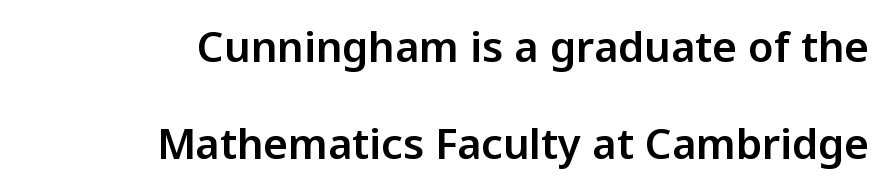
{"serif": "no", "italic": "no", "width": "normal", "stroke_contrast": "low", "x_height": "medium", "monospaced": "no", "underline": "no", "align": "right", "line_spacing": "loose", "line_spacing_ratio": 2.31, "letter_spacing": "normal", "letter_spacing_em": 0.0, "glyph_px": 42}
